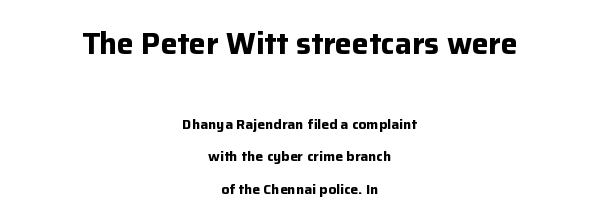
Each row of text sits above clean, open space. What's the leading like? Stretched, with rows far apart. The text block is weighted toward neither margin, spreading evenly from the middle. No italicization has been applied; the sample stays upright. Font category for this specimen: sans-serif.
